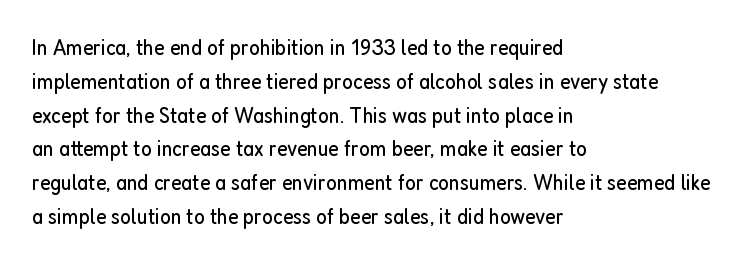
Just letters on the line, the space beneath them empty. Evenly set lines give the paragraph a standard silhouette. Heft: none added — not bold. Notice how the passage keeps a crisp vertical edge on the left only. No extra tracking has been applied to these lines. A roman cut, with each character standing at attention.
